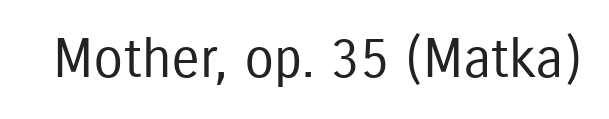
The image shows 54 px regular-weight, condensed sans-serif type, upright; set normal letter spacing, not underlined; low stroke contrast and a medium x-height.
